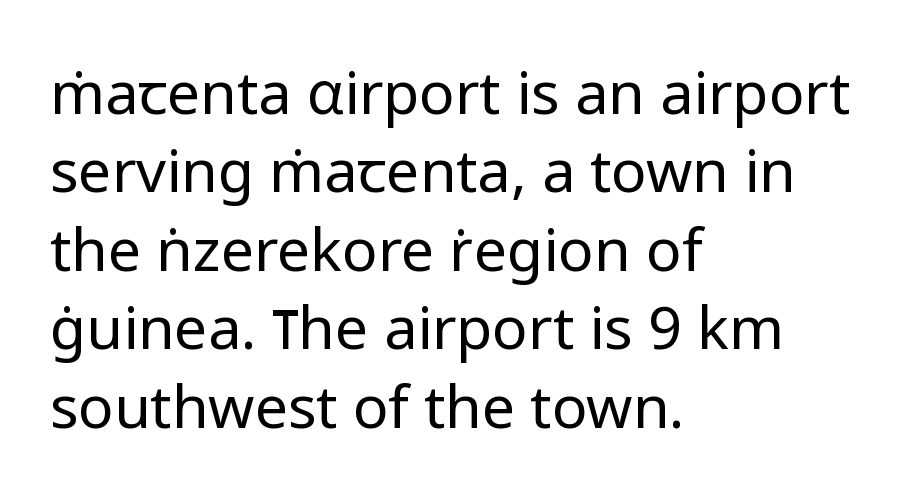
The image shows 59 px regular-weight sans-serif type, upright; set left-aligned, normal line spacing (1.33x), normal letter spacing, not underlined; low stroke contrast and a medium x-height.
